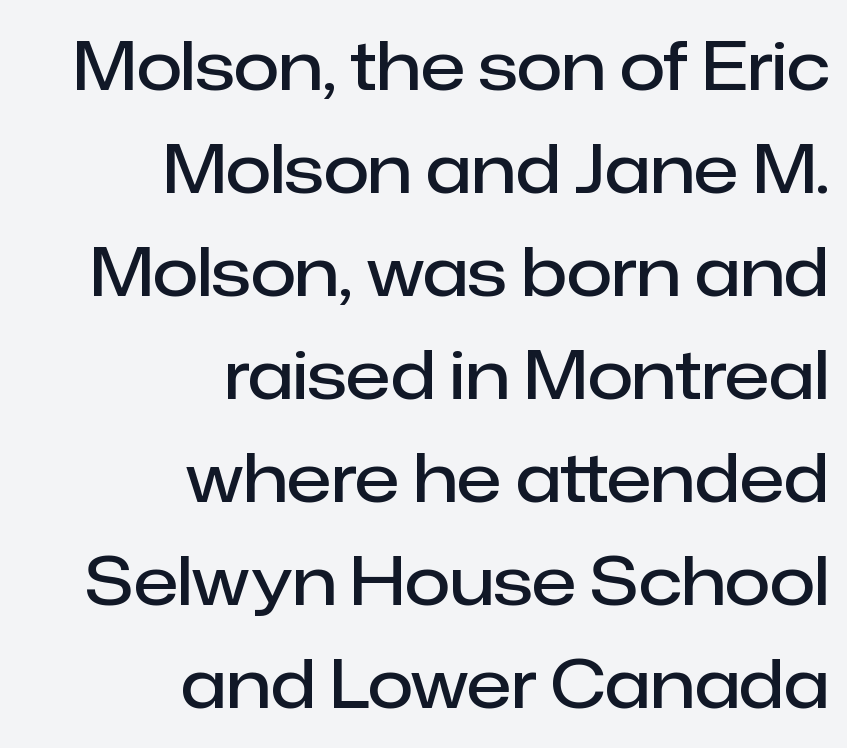
{"serif": "no", "italic": "no", "bold": "semi", "weight": "semibold", "width": "normal", "stroke_contrast": "low", "x_height": "medium", "monospaced": "no", "underline": "no", "align": "right", "line_spacing": "normal", "line_spacing_ratio": 1.56, "letter_spacing": "normal", "letter_spacing_em": 0.0, "glyph_px": 66}
